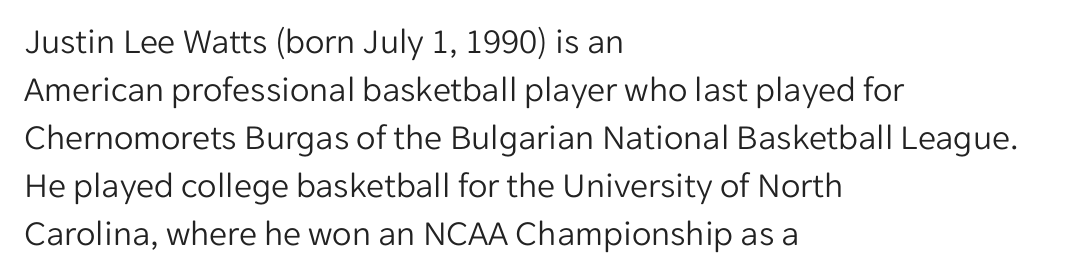
{"serif": "no", "italic": "no", "bold": "no", "weight": "light", "width": "normal", "stroke_contrast": "low", "x_height": "medium", "monospaced": "no", "underline": "no", "align": "left", "line_spacing": "normal", "line_spacing_ratio": 1.33, "letter_spacing": "normal", "letter_spacing_em": 0.0, "glyph_px": 36}
